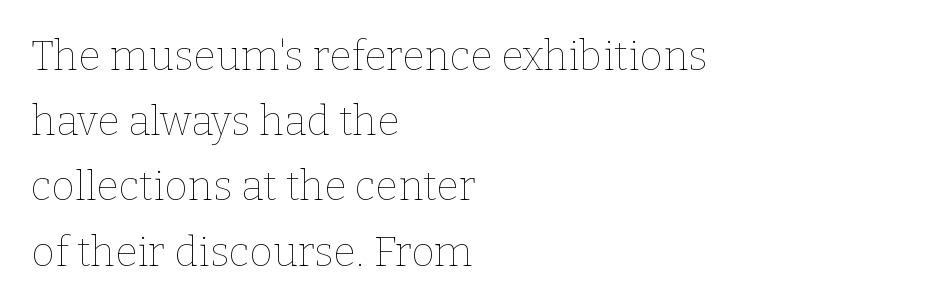
{"italic": "no", "bold": "no", "weight": "thin", "width": "normal", "stroke_contrast": "low", "x_height": "medium", "monospaced": "no", "underline": "no", "align": "left", "line_spacing": "normal", "line_spacing_ratio": 1.59, "letter_spacing": "normal", "letter_spacing_em": 0.0, "glyph_px": 41}
